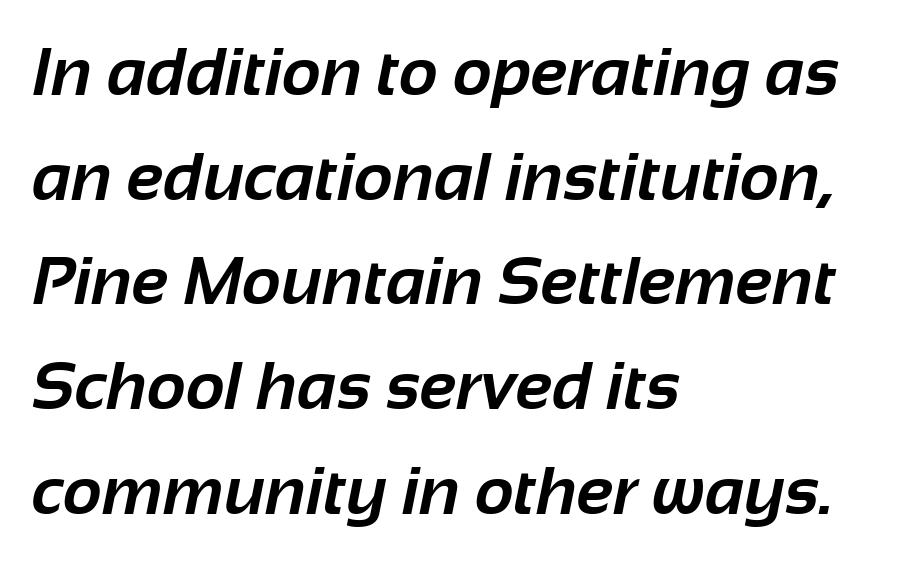
{"serif": "no", "bold": "yes", "weight": "bold", "width": "normal", "stroke_contrast": "low", "x_height": "medium", "monospaced": "no", "underline": "no", "align": "left", "line_spacing": "normal", "line_spacing_ratio": 1.54, "letter_spacing": "normal", "letter_spacing_em": 0.0, "glyph_px": 68}
